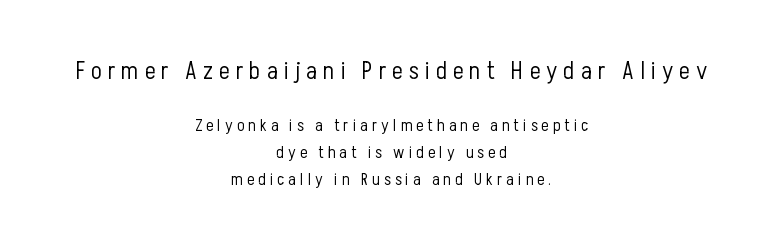
Q: Is the text bold? A: No.
Q: Is the text italic (slanted)? A: No, it is upright.
Q: Is the text underlined? A: No.
Q: How is the paragraph aligned? A: Centered.
Q: Is the spacing between letters normal or unusually wide? A: Unusually wide.
Q: Is the spacing between lines tight, normal or loose? A: Normal.
Q: Which block of text is set in a larger size, the first (top) or the second (bottom)? A: The first (top) one.
